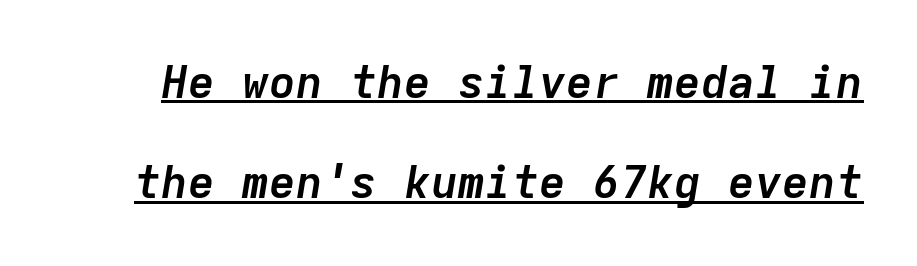
The letters sit at their default tracking, neither squeezed nor spread. A typesetter would call this leading open, well beyond the default. The axis of the letterforms is tilted away from vertical. This rendering features underlined lettering. Caption: bold face, heavy strokes.
